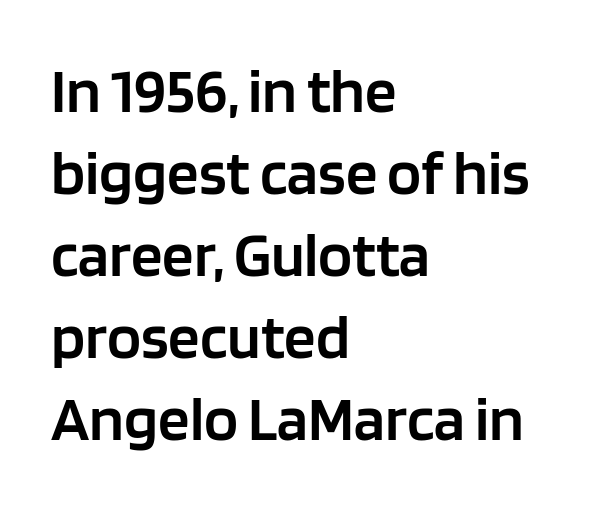
Horizontal alignment here is leftward, the default for most running prose. Standard letterfit; no display-style spreading of the glyphs. Posture: straight, roman, zero tilt. Does the weight exceed regular? Yes, but only to semibold. This block has exactly the height ordinary leading produces.
